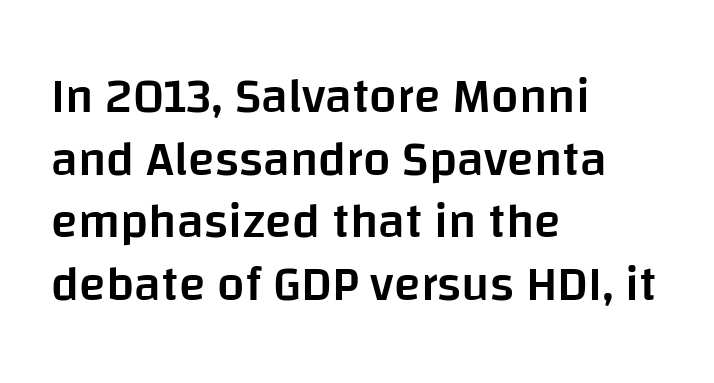
The image shows 49 px semibold sans-serif type, upright; set left-aligned, normal line spacing (1.28x), normal letter spacing, not underlined; low stroke contrast and a large x-height.
